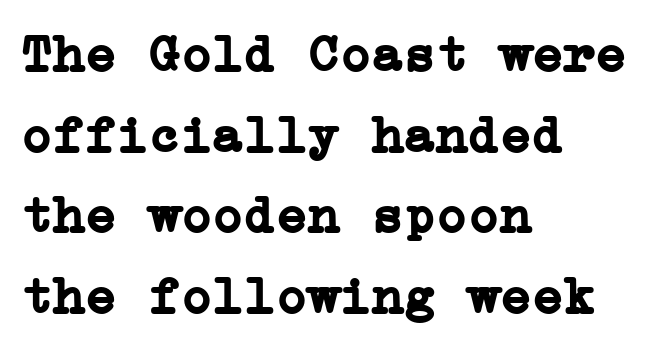
{"serif": "yes", "italic": "no", "bold": "yes", "weight": "semibold", "width": "normal", "stroke_contrast": "low", "x_height": "medium", "underline": "no", "align": "left", "line_spacing": "normal", "line_spacing_ratio": 1.52, "letter_spacing": "normal", "letter_spacing_em": 0.0, "glyph_px": 53}
